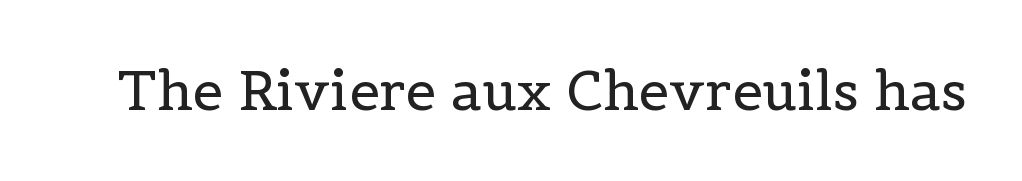
The image shows 55 px regular-weight serif type, upright; set normal letter spacing, not underlined; a medium x-height.
